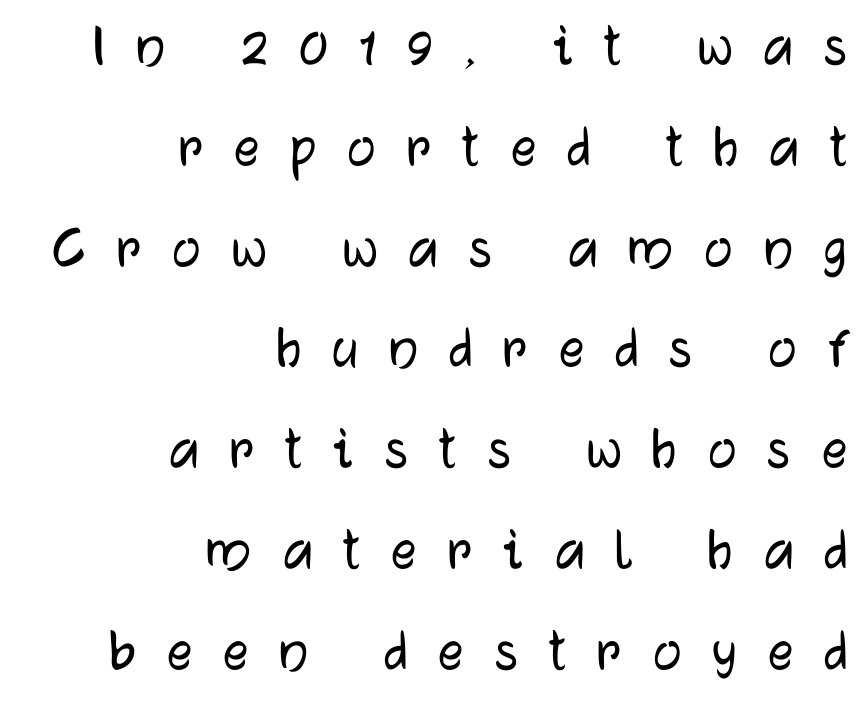
{"serif": "no", "italic": "no", "width": "normal", "stroke_contrast": "low", "x_height": "medium", "monospaced": "no", "underline": "no", "align": "right", "line_spacing": "normal", "line_spacing_ratio": 1.6, "letter_spacing": "wide", "letter_spacing_em": 0.49, "glyph_px": 63}
